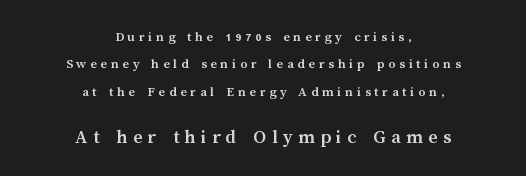
I'd describe the lettering as bold — thick and assertive. Has an underline been added? It has not. The letters in the lower block stand taller than those in the block above. These lines stand farther apart than default settings would place them. The lines in this sample share a center point and differ in where they start and stop. The letters stand straight up with perfectly vertical stems.
